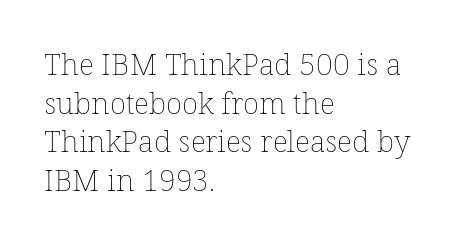
The image shows 30 px thin type, upright; set left-aligned, normal line spacing (1.29x), normal letter spacing, not underlined; low stroke contrast and a medium x-height.
